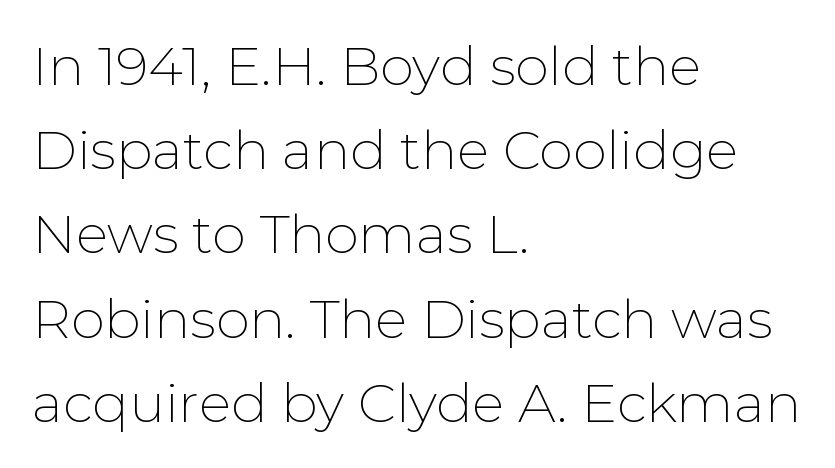
Q: Is the text bold? A: No.
Q: Is the text italic (slanted)? A: No, it is upright.
Q: Is the typeface a serif or a sans-serif typeface? A: Sans-serif.
Q: Is the text underlined? A: No.
Q: How is the paragraph aligned? A: Left-aligned.
Q: Is the spacing between letters normal or unusually wide? A: Normal.
Q: Is the spacing between lines tight, normal or loose? A: Normal.
Q: Width (condensed, normal, or wide)? A: Normal.
Q: Stroke contrast? A: Low.
Q: x-height? A: Medium.
Q: Monospaced? A: No.
